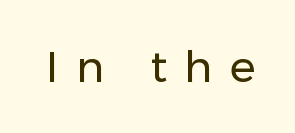
The face used here is a sans, in the tradition of grotesques and geometrics. Plain, unruled lines of type. Weight: not bold — regular or lighter. Each letter keeps its own natural width here, so spacing adapts to shape. A roman cut, with each character standing at attention.
